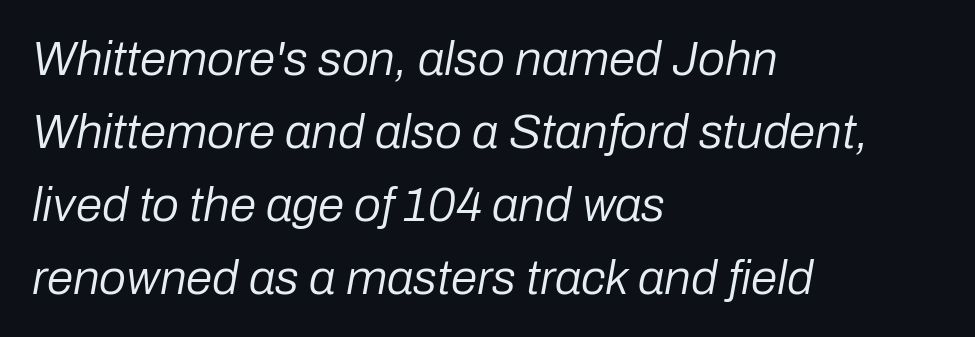
{"italic": "yes", "lean": "right", "slant_degrees": 10, "bold": "no", "weight": "regular", "width": "normal", "stroke_contrast": "low", "x_height": "medium", "monospaced": "no", "underline": "no", "align": "left", "line_spacing": "normal", "line_spacing_ratio": 1.52, "letter_spacing": "normal", "letter_spacing_em": 0.0, "glyph_px": 48}
